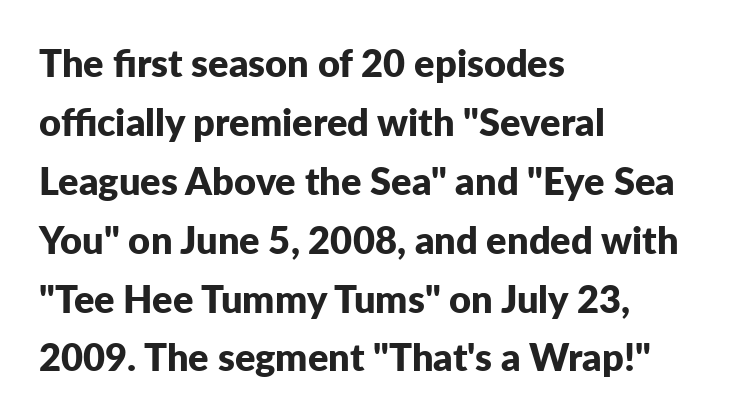
The image shows 38 px bold sans-serif type, upright; set left-aligned, normal line spacing (1.55x), normal letter spacing, not underlined; low stroke contrast and a medium x-height.
